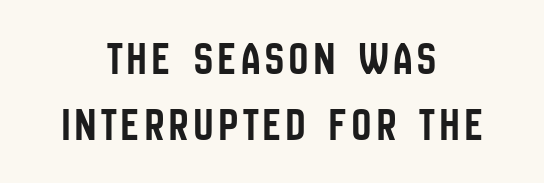
Here the designer chose a conventional face with non-uniform glyph widths. Successive baselines arrive at the customary interval. Line starts and ends both wander, symmetrically. The letters stand upright; this is a roman face.
